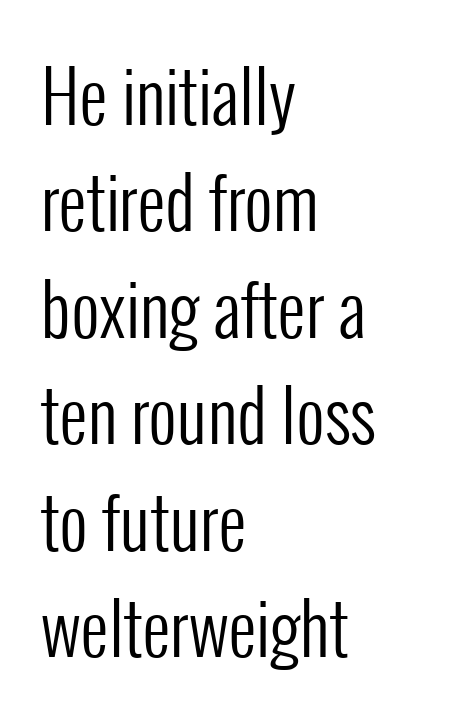
Q: Is the text bold? A: No.
Q: Is the text italic (slanted)? A: No, it is upright.
Q: Is the typeface a serif or a sans-serif typeface? A: Sans-serif.
Q: Is the text underlined? A: No.
Q: How is the paragraph aligned? A: Left-aligned.
Q: Is the spacing between letters normal or unusually wide? A: Normal.
Q: Is the spacing between lines tight, normal or loose? A: Normal.
Q: Width (condensed, normal, or wide)? A: Condensed.
Q: Stroke contrast? A: Low.
Q: x-height? A: Medium.
Q: Monospaced? A: No.
